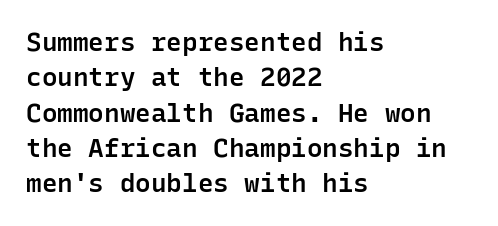
The image shows 26 px text type, upright; set left-aligned, normal line spacing (1.36x), normal letter spacing, not underlined.
